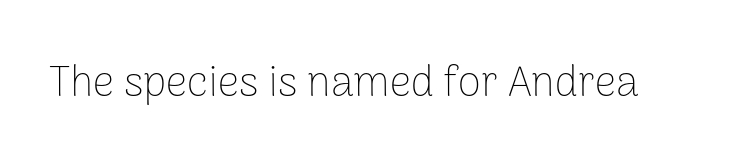
Q: Is the text bold? A: No.
Q: Is the text italic (slanted)? A: No, it is upright.
Q: Is the typeface a serif or a sans-serif typeface? A: Sans-serif.
Q: Is the text underlined? A: No.
Q: Is the spacing between letters normal or unusually wide? A: Normal.
Q: Width (condensed, normal, or wide)? A: Normal.
Q: Stroke contrast? A: Low.
Q: x-height? A: Medium.
Q: Monospaced? A: No.
